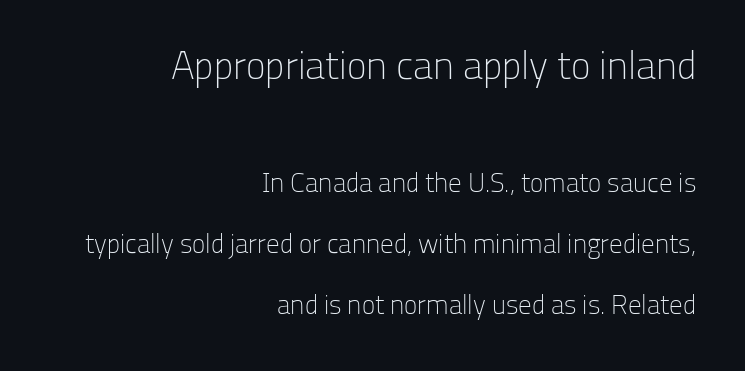
Look at the tracking — it's just the regular setting, nothing added. Rule under the text: the space is simply empty. A typesetter would call this leading open, well beyond the default. Is this a fixed-width face? No — the glyphs have proportional, varying widths. Unbolded letterforms with no extra heft. A roman cut, with each character standing at attention.
